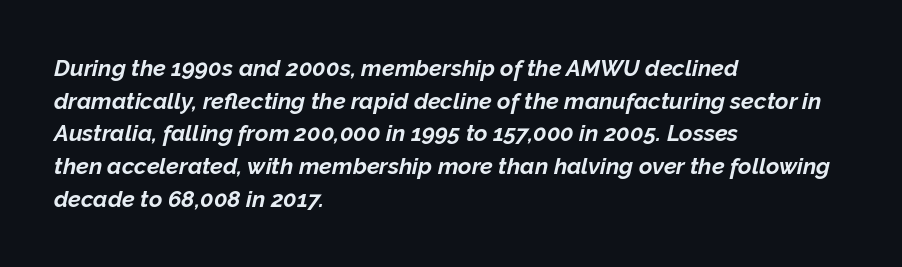
{"italic": "yes", "lean": "right", "slant_degrees": 12, "bold": "yes", "underline": "no", "align": "left", "line_spacing": "normal", "line_spacing_ratio": 1.42, "letter_spacing": "normal", "letter_spacing_em": 0.0, "glyph_px": 23}
